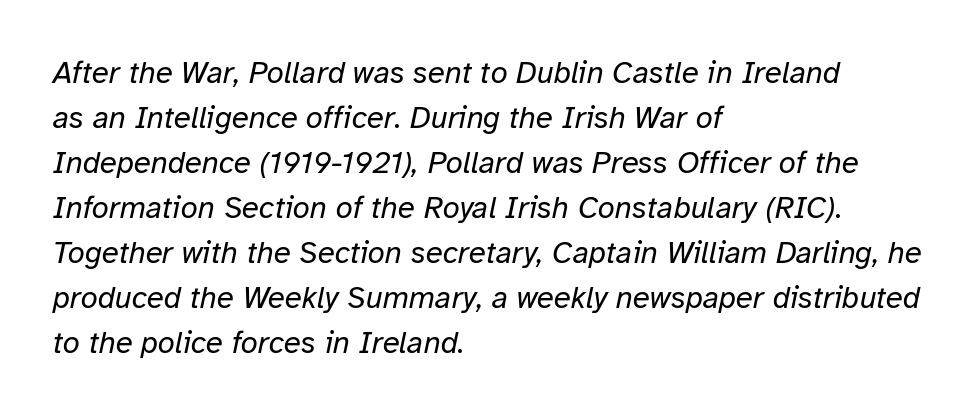
The image shows 31 px regular-weight type, italic (leaning right); set left-aligned, normal line spacing (1.45x), normal letter spacing, not underlined; low stroke contrast and a medium x-height.
